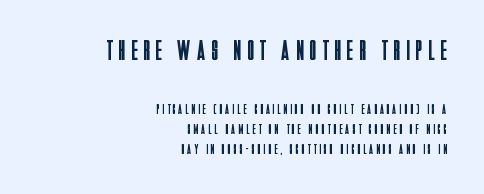
{"serif": "no", "italic": "no", "bold": "no", "weight": "regular", "width": "condensed", "stroke_contrast": "low", "x_height": "large", "monospaced": "no", "underline": "no", "align": "right", "line_spacing": "normal", "line_spacing_ratio": 1.44, "letter_spacing": "wide", "letter_spacing_em": 0.22, "larger_block": "first", "size_ratio": 2.07, "glyph_px": 29}
